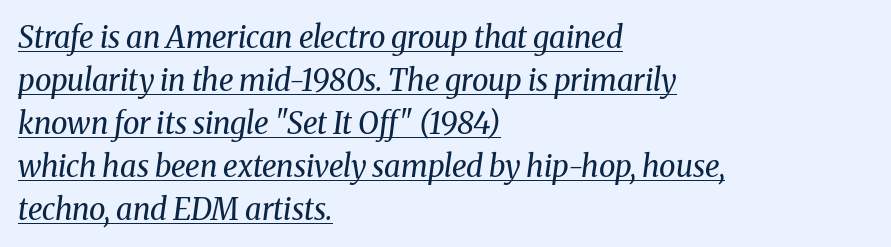
Q: Is the text bold? A: No.
Q: Is the text italic (slanted)? A: Yes, it leans right by about 8 degrees.
Q: Is the typeface a serif or a sans-serif typeface? A: Serif.
Q: Is the text underlined? A: Yes.
Q: How is the paragraph aligned? A: Left-aligned.
Q: Is the spacing between letters normal or unusually wide? A: Normal.
Q: Is the spacing between lines tight, normal or loose? A: Normal.
Q: Width (condensed, normal, or wide)? A: Normal.
Q: Stroke contrast? A: Medium.
Q: x-height? A: Medium.
Q: Monospaced? A: No.
